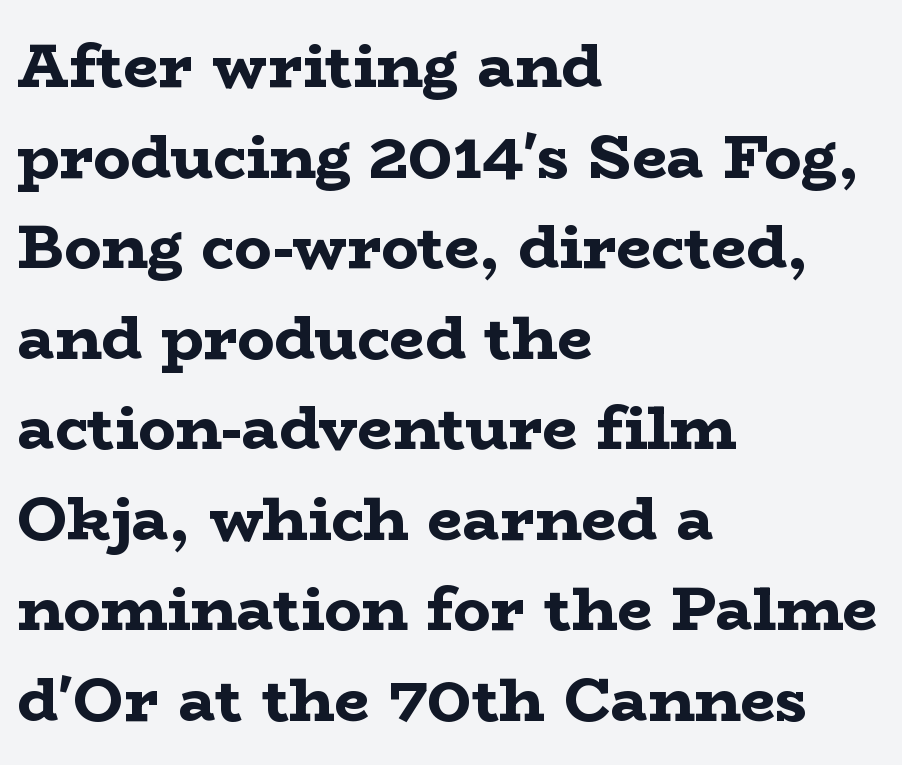
{"serif": "yes", "italic": "no", "bold": "yes", "weight": "bold", "width": "wide", "stroke_contrast": "low", "x_height": "medium", "monospaced": "no", "underline": "no", "align": "left", "line_spacing": "normal", "line_spacing_ratio": 1.46, "letter_spacing": "normal", "letter_spacing_em": 0.0, "glyph_px": 62}
